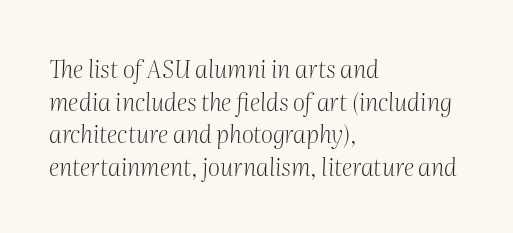
The image shows 24 px text type, italic (leaning right); set left-aligned, normal line spacing (1.36x), normal letter spacing, not underlined.
